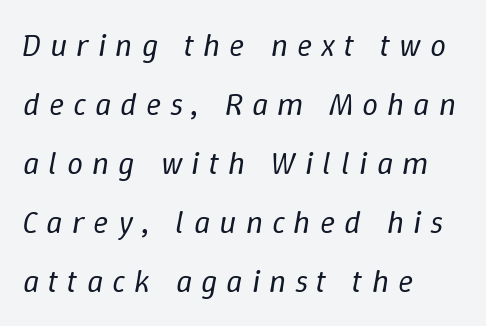
Q: Is the text bold? A: No.
Q: Is the text italic (slanted)? A: Yes, it leans right by about 9 degrees.
Q: Is the text underlined? A: No.
Q: How is the paragraph aligned? A: Left-aligned.
Q: Is the spacing between letters normal or unusually wide? A: Unusually wide.
Q: Width (condensed, normal, or wide)? A: Normal.
Q: Stroke contrast? A: Low.
Q: x-height? A: Medium.
Q: Monospaced? A: No.
